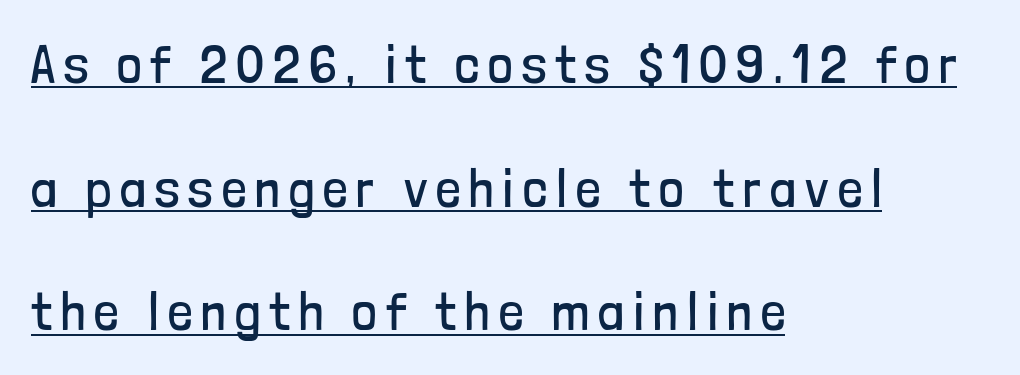
The image shows 54 px regular-weight, condensed sans-serif type, upright; set left-aligned, loose line spacing (2.29x), underlined; low stroke contrast and a medium x-height.
